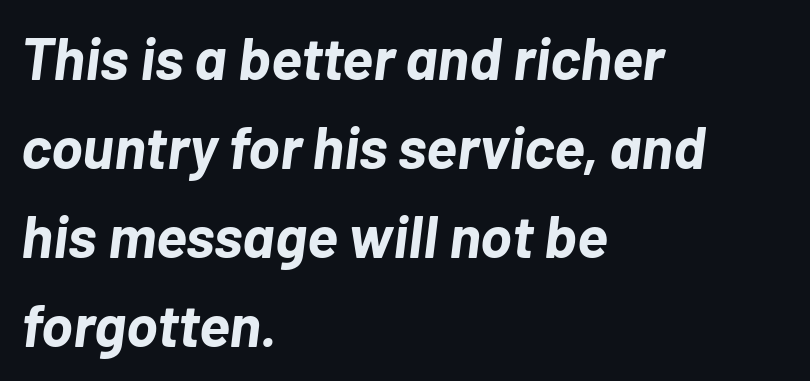
This sample has the flowing, uneven cadence of proportional lettering. Inter-character spacing is left at the font's built-in metrics. On the weight axis this lands at bold, roughly 700. The letters are slanted; this is an italic face. These lines are set flush left with a ragged right edge.
